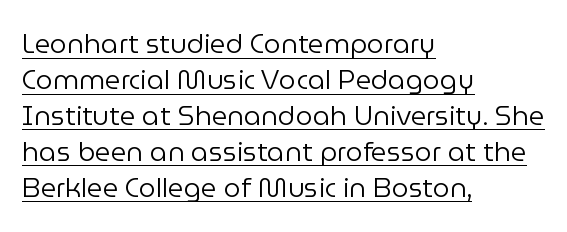
Q: Is the text bold? A: No.
Q: Is the text italic (slanted)? A: No, it is upright.
Q: Is the text underlined? A: Yes.
Q: How is the paragraph aligned? A: Left-aligned.
Q: Is the spacing between letters normal or unusually wide? A: Normal.
Q: Is the spacing between lines tight, normal or loose? A: Normal.
